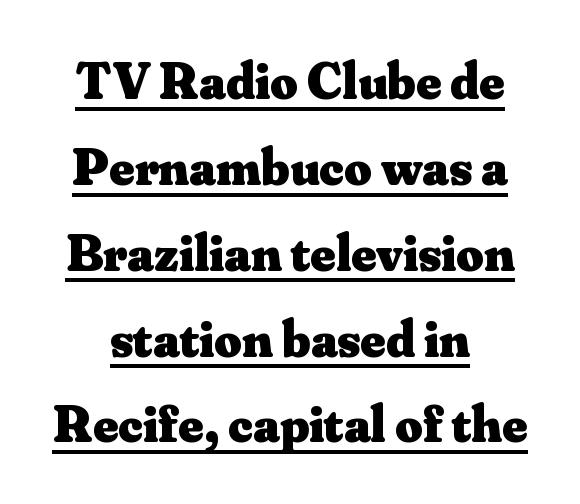
{"serif": "yes", "italic": "no", "bold": "yes", "weight": "heavy", "width": "normal", "stroke_contrast": "medium", "x_height": "small", "monospaced": "no", "underline": "yes", "line_spacing": "normal", "line_spacing_ratio": 1.62, "letter_spacing": "normal", "letter_spacing_em": 0.0, "glyph_px": 53}
